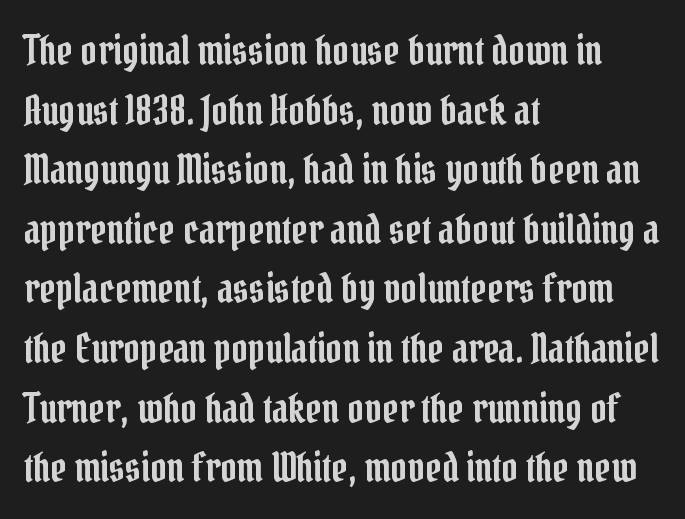
Q: Is the text italic (slanted)? A: No, it is upright.
Q: Is the typeface a serif or a sans-serif typeface? A: Serif.
Q: Is the text underlined? A: No.
Q: How is the paragraph aligned? A: Left-aligned.
Q: Is the spacing between letters normal or unusually wide? A: Normal.
Q: Is the spacing between lines tight, normal or loose? A: Normal.
Q: Width (condensed, normal, or wide)? A: Condensed.
Q: Stroke contrast? A: Low.
Q: x-height? A: Medium.
Q: Monospaced? A: No.
